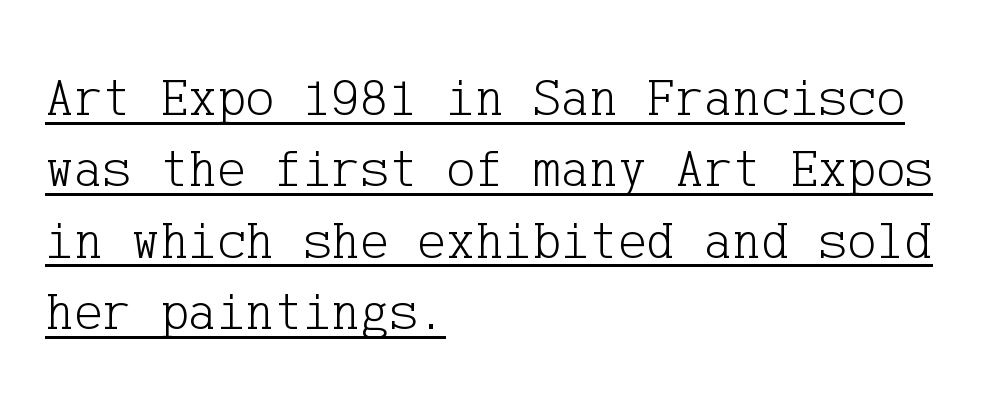
The image shows 54 px light serif type, upright; set left-aligned, normal line spacing (1.32x), normal letter spacing, underlined; low stroke contrast and a medium x-height.
